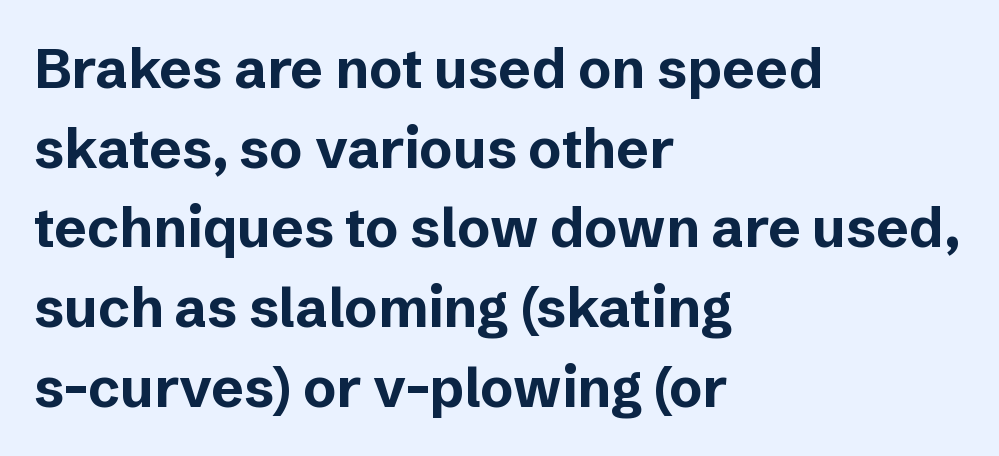
The image shows 55 px bold sans-serif type, upright; set left-aligned, normal line spacing (1.45x), normal letter spacing, not underlined; low stroke contrast and a medium x-height.
